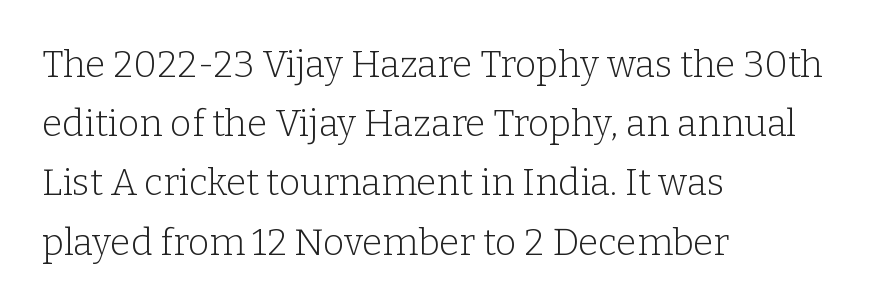
The image shows 37 px light serif type, upright; set left-aligned, normal line spacing (1.6x), normal letter spacing, not underlined; low stroke contrast and a medium x-height.
